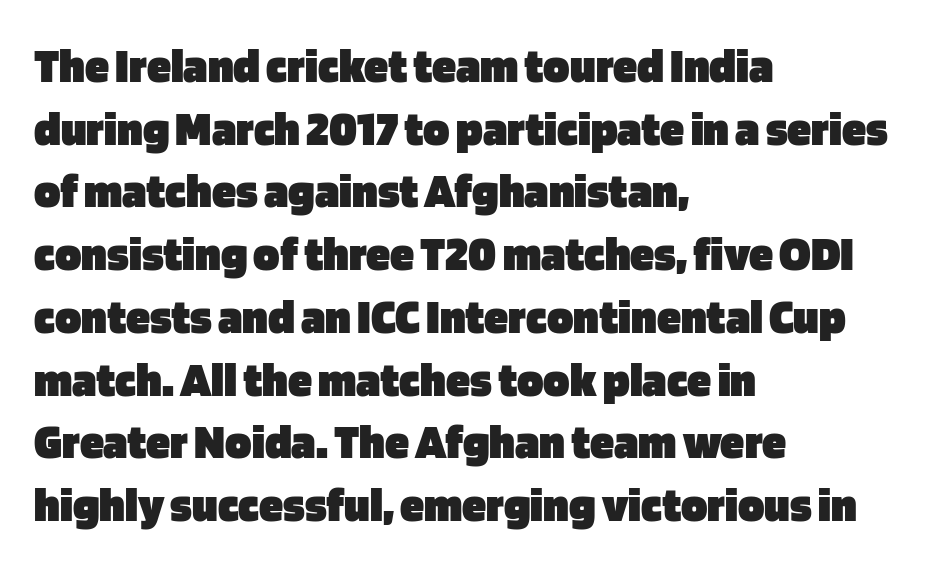
Q: Is the text bold? A: Yes.
Q: Is the text italic (slanted)? A: No, it is upright.
Q: Is the typeface a serif or a sans-serif typeface? A: Sans-serif.
Q: Is the text underlined? A: No.
Q: How is the paragraph aligned? A: Left-aligned.
Q: Is the spacing between letters normal or unusually wide? A: Normal.
Q: Is the spacing between lines tight, normal or loose? A: Normal.
Q: Width (condensed, normal, or wide)? A: Normal.
Q: Stroke contrast? A: Low.
Q: x-height? A: Large.
Q: Monospaced? A: No.
